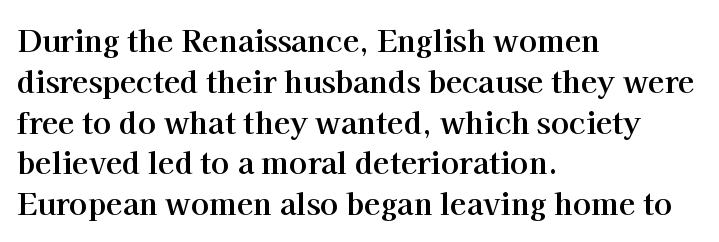
Q: Is the text bold? A: Yes.
Q: Is the text italic (slanted)? A: No, it is upright.
Q: Is the typeface a serif or a sans-serif typeface? A: Serif.
Q: Is the text underlined? A: No.
Q: How is the paragraph aligned? A: Left-aligned.
Q: Is the spacing between letters normal or unusually wide? A: Normal.
Q: Is the spacing between lines tight, normal or loose? A: Normal.
Q: Width (condensed, normal, or wide)? A: Normal.
Q: Stroke contrast? A: High.
Q: x-height? A: Medium.
Q: Monospaced? A: No.
